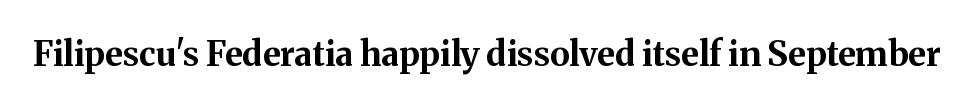
{"serif": "yes", "italic": "no", "bold": "yes", "weight": "bold", "width": "normal", "stroke_contrast": "medium", "x_height": "medium", "monospaced": "no", "underline": "no", "letter_spacing": "normal", "letter_spacing_em": 0.0, "glyph_px": 34}
